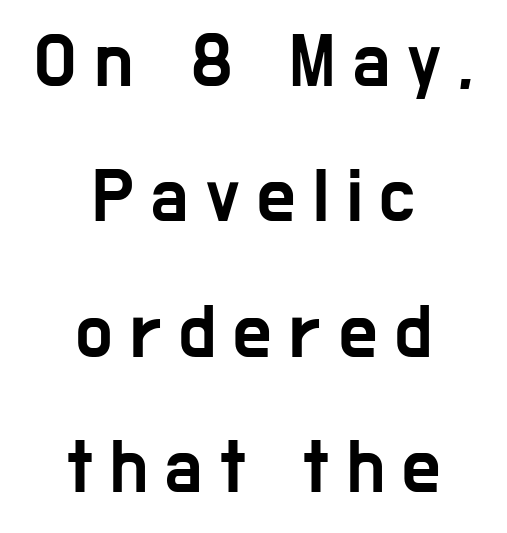
The type is letterspaced generously, with wide tracking. The compositor balanced each line on the midline. This is sans-serif lettering, the kind often seen on screens and signage. Clear beneath every line of the passage.
